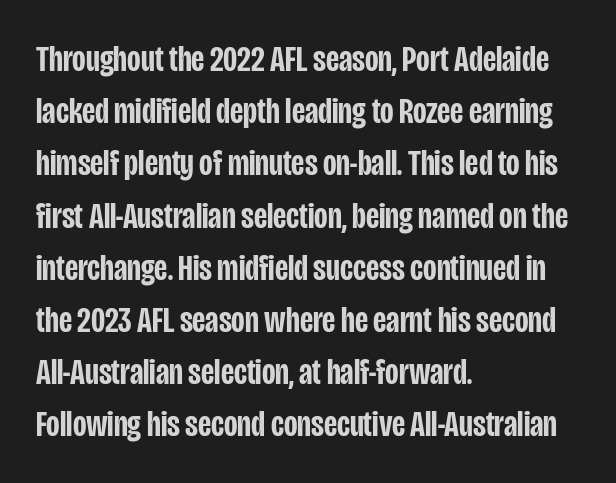
{"serif": "no", "italic": "no", "bold": "semi", "weight": "semibold", "width": "condensed", "stroke_contrast": "low", "x_height": "large", "monospaced": "no", "underline": "no", "align": "left", "line_spacing": "normal", "line_spacing_ratio": 1.41, "letter_spacing": "normal", "letter_spacing_em": 0.0, "glyph_px": 37}
